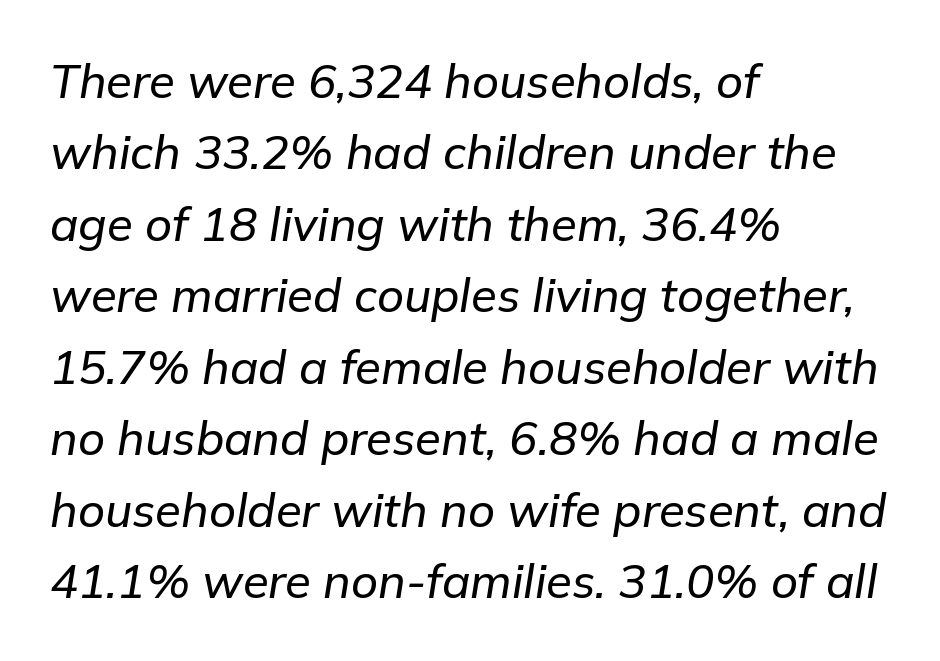
{"italic": "yes", "lean": "right", "slant_degrees": 9, "width": "normal", "stroke_contrast": "low", "x_height": "medium", "monospaced": "no", "underline": "no", "align": "left", "line_spacing": "normal", "line_spacing_ratio": 1.52, "letter_spacing": "normal", "letter_spacing_em": 0.0, "glyph_px": 47}
